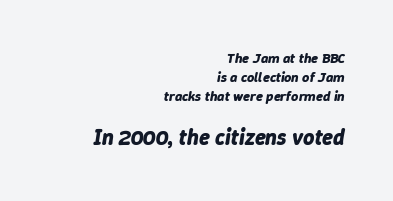
Q: Is the text bold? A: Yes.
Q: Is the text italic (slanted)? A: Yes, it leans right by about 9 degrees.
Q: Is the text underlined? A: No.
Q: How is the paragraph aligned? A: Right-aligned.
Q: Is the spacing between letters normal or unusually wide? A: Normal.
Q: Is the spacing between lines tight, normal or loose? A: Normal.
Q: Which block of text is set in a larger size, the first (top) or the second (bottom)? A: The second (bottom) one.
